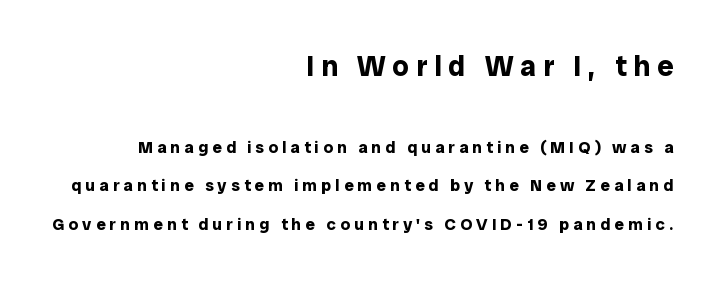
{"serif": "no", "italic": "no", "bold": "yes", "weight": "bold", "width": "normal", "stroke_contrast": "low", "x_height": "medium", "monospaced": "no", "underline": "no", "align": "right", "line_spacing": "loose", "line_spacing_ratio": 2.26, "letter_spacing": "wide", "letter_spacing_em": 0.24, "larger_block": "first", "size_ratio": 1.71, "glyph_px": 29}
